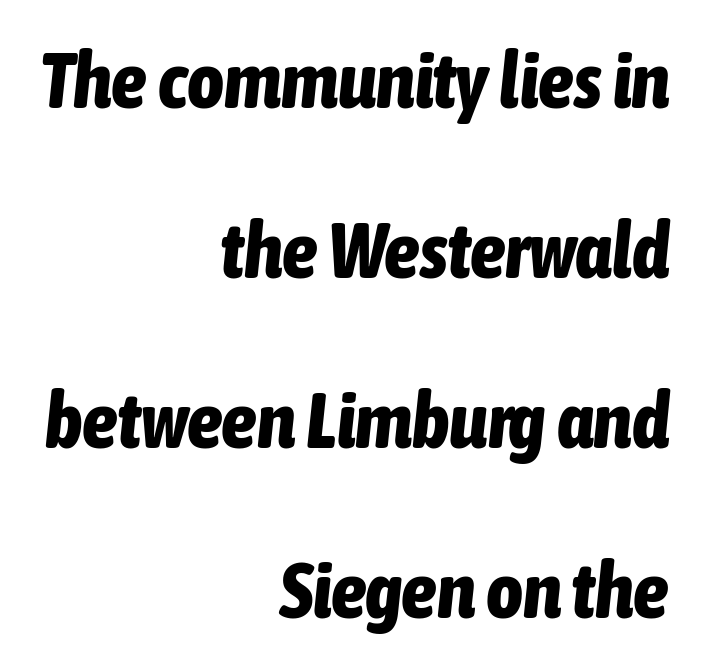
Q: Is the text bold? A: Yes.
Q: Is the text italic (slanted)? A: Yes, it leans right by about 6 degrees.
Q: Is the text underlined? A: No.
Q: How is the paragraph aligned? A: Right-aligned.
Q: Is the spacing between letters normal or unusually wide? A: Normal.
Q: Is the spacing between lines tight, normal or loose? A: Loose.
Q: Width (condensed, normal, or wide)? A: Condensed.
Q: Stroke contrast? A: Low.
Q: x-height? A: Medium.
Q: Monospaced? A: No.
